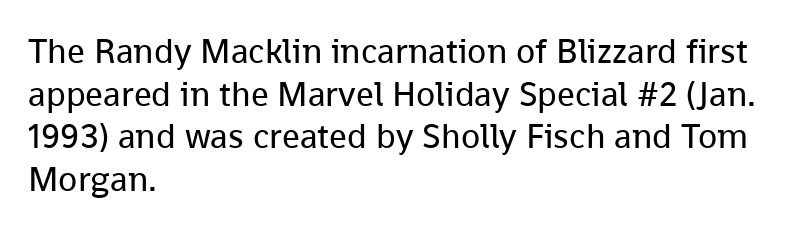
The image shows 35 px regular-weight sans-serif type, upright; set left-aligned, line spacing 1.22x, normal letter spacing, not underlined; low stroke contrast and a medium x-height.
